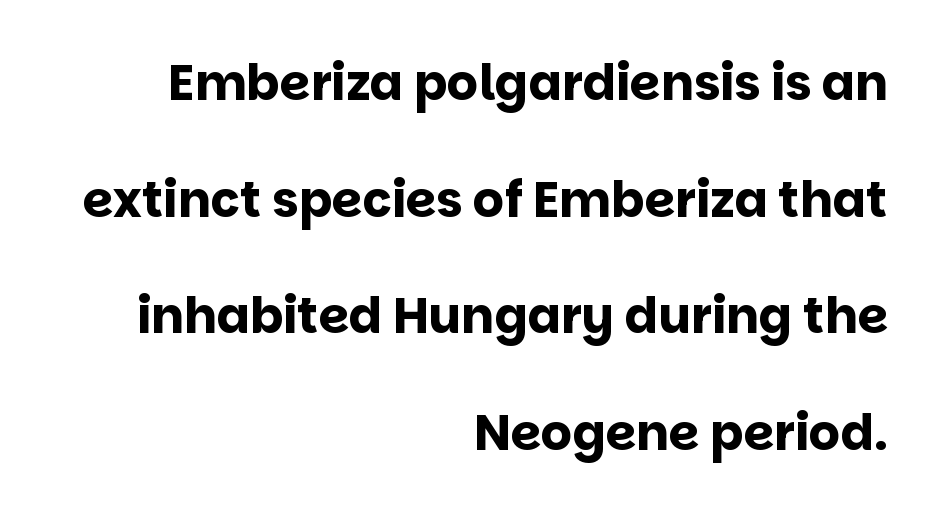
{"serif": "no", "italic": "no", "bold": "yes", "weight": "bold", "width": "normal", "stroke_contrast": "low", "x_height": "large", "monospaced": "no", "underline": "no", "align": "right", "line_spacing": "loose", "line_spacing_ratio": 2.38, "letter_spacing": "normal", "letter_spacing_em": 0.0, "glyph_px": 49}
